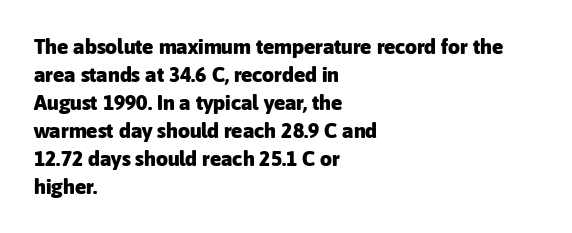
Style check: upright. Reading down the block, your eye returns to a fixed left position each line. This rendering leaves character spacing at its baseline value. Check under the words: just untouched page.
